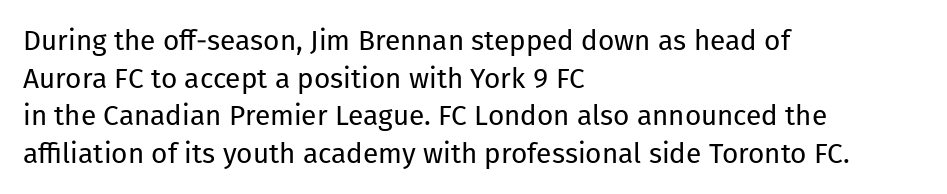
A typesetter would call this zero additional tracking. This rendering uses left alignment, leaving the right contour irregular. Proportional: the letters do not fall into vertical columns. Stems here are at most as thick as an everyday book face.
